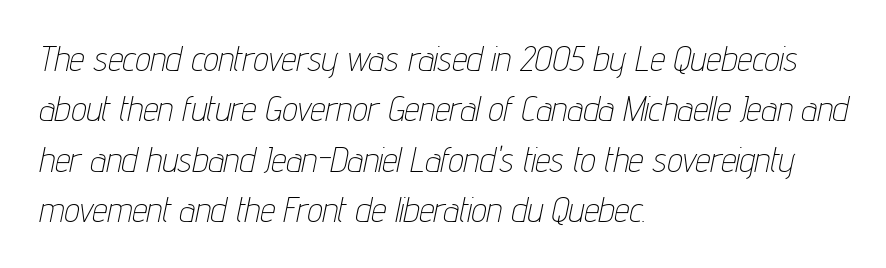
This sample has the flowing, uneven cadence of proportional lettering. Caption: standard tracking, unaltered. Plain, unruled lines of type. Caption: multi-line text, flush left, ragged right. Would a proofreader flag this as italicized? Yes.
